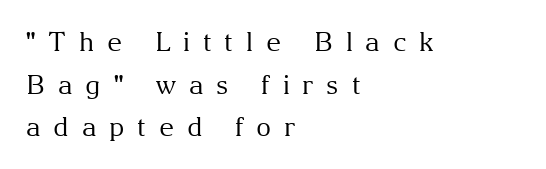
The tracking jumps out immediately: characters are airy and widely separated. The rag falls on the right side of this text block. Posture: vertical. Bare-footed words on every line. Evenly set lines give the paragraph a standard silhouette. The typeface has the unassuming heft of standard copy or less.
